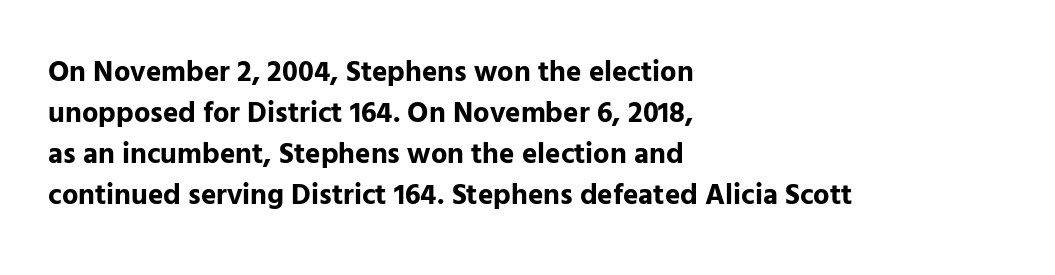
Q: Is the text bold? A: Yes.
Q: Is the text italic (slanted)? A: No, it is upright.
Q: Is the typeface a serif or a sans-serif typeface? A: Sans-serif.
Q: Is the text underlined? A: No.
Q: How is the paragraph aligned? A: Left-aligned.
Q: Is the spacing between letters normal or unusually wide? A: Normal.
Q: Is the spacing between lines tight, normal or loose? A: Normal.
Q: Width (condensed, normal, or wide)? A: Normal.
Q: Stroke contrast? A: Low.
Q: x-height? A: Medium.
Q: Monospaced? A: No.
